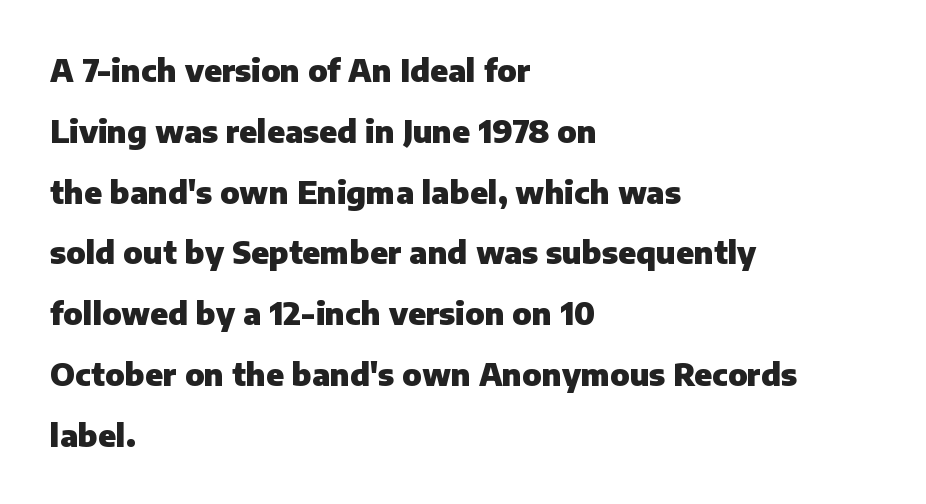
{"serif": "no", "italic": "no", "bold": "yes", "weight": "heavy", "width": "normal", "stroke_contrast": "low", "x_height": "medium", "monospaced": "no", "underline": "no", "align": "left", "line_spacing": "loose", "line_spacing_ratio": 1.96, "letter_spacing": "normal", "letter_spacing_em": 0.0, "glyph_px": 31}
